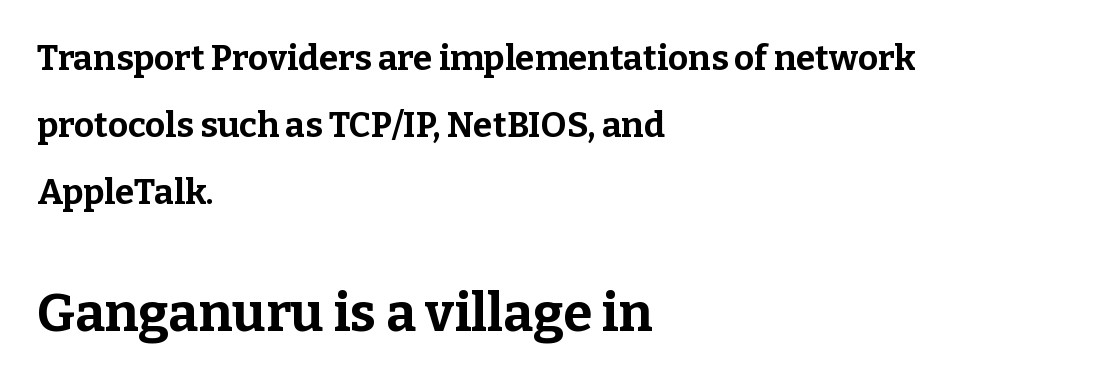
Q: Is the text bold? A: Yes.
Q: Is the text italic (slanted)? A: No, it is upright.
Q: Is the typeface a serif or a sans-serif typeface? A: Serif.
Q: Is the text underlined? A: No.
Q: How is the paragraph aligned? A: Left-aligned.
Q: Is the spacing between letters normal or unusually wide? A: Normal.
Q: Is the spacing between lines tight, normal or loose? A: Loose.
Q: Which block of text is set in a larger size, the first (top) or the second (bottom)? A: The second (bottom) one.
Q: Width (condensed, normal, or wide)? A: Normal.
Q: Stroke contrast? A: Low.
Q: x-height? A: Medium.
Q: Monospaced? A: No.
